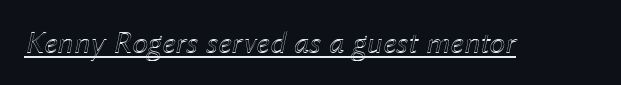
{"italic": "yes", "lean": "right", "slant_degrees": 12, "width": "normal", "x_height": "medium", "monospaced": "no", "underline": "yes", "letter_spacing": "normal", "letter_spacing_em": 0.0, "glyph_px": 32}
